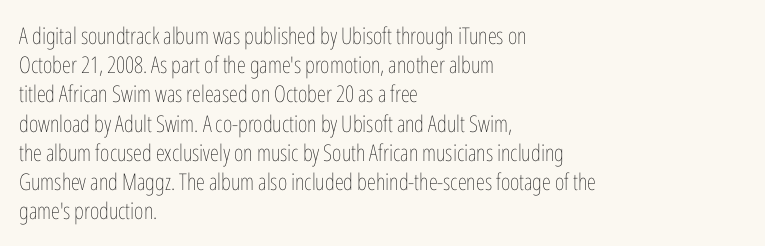
Nothing unusual about the tracking: characters are spaced as the font intends. Caption: multi-line text, flush left, ragged right. How would I describe the line gaps? Plain and ordinary. Unbolded letterforms with no extra heft.
